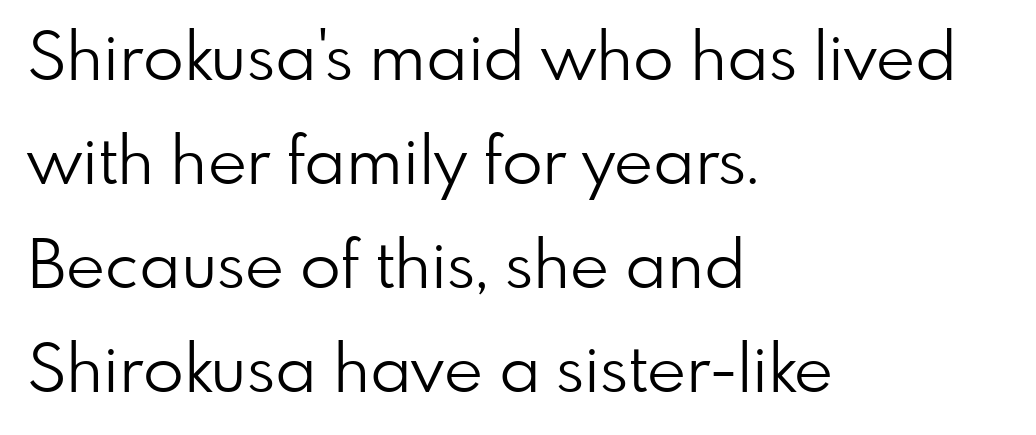
The image shows 67 px light sans-serif type, upright; set left-aligned, normal line spacing (1.55x), normal letter spacing, not underlined; low stroke contrast and a small x-height.
